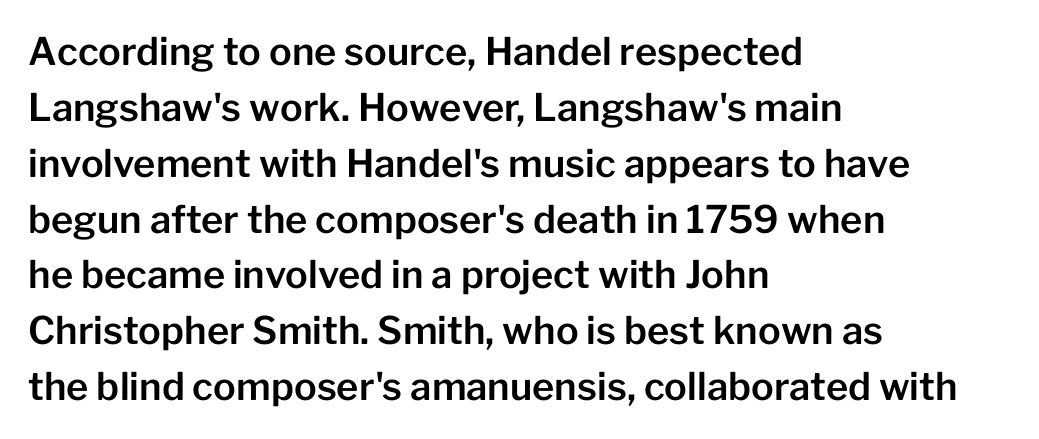
Q: Is the text italic (slanted)? A: No, it is upright.
Q: Is the typeface a serif or a sans-serif typeface? A: Sans-serif.
Q: Is the text underlined? A: No.
Q: How is the paragraph aligned? A: Left-aligned.
Q: Is the spacing between letters normal or unusually wide? A: Normal.
Q: Is the spacing between lines tight, normal or loose? A: Normal.
Q: Width (condensed, normal, or wide)? A: Normal.
Q: Stroke contrast? A: Low.
Q: x-height? A: Medium.
Q: Monospaced? A: No.
